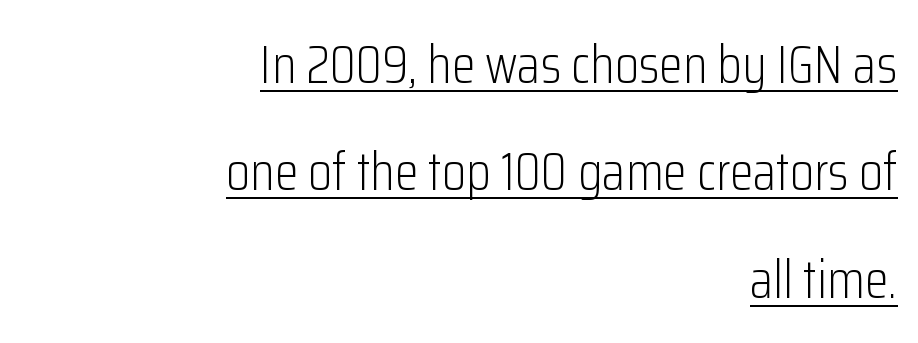
Summary of weight: not heavy and not bold. Baseline-to-baseline distance is far greater than the letter height. Think of a printed novel: that variable character pitch is what you see here. Posture: upright roman. In CSS terms this would be text-align: right. What kind of face is this? One without serifs — a sans.
